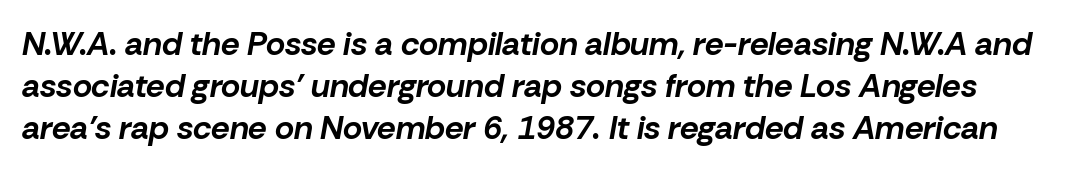
The image shows 33 px bold type, italic (leaning right); set normal line spacing (1.27x), normal letter spacing, not underlined; low stroke contrast and a medium x-height.
